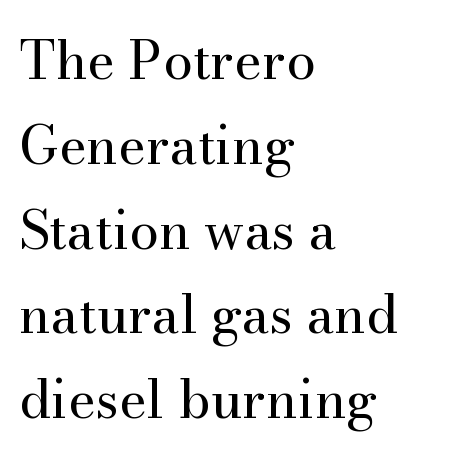
Inter-character spacing is left at the font's built-in metrics. You could not count columns in this text — the font is proportionally spaced. It's the straight-up-and-down kind of type. If you drew a ruler down the left edge, every line would touch it. Weight class: somewhere from thin through regular.
